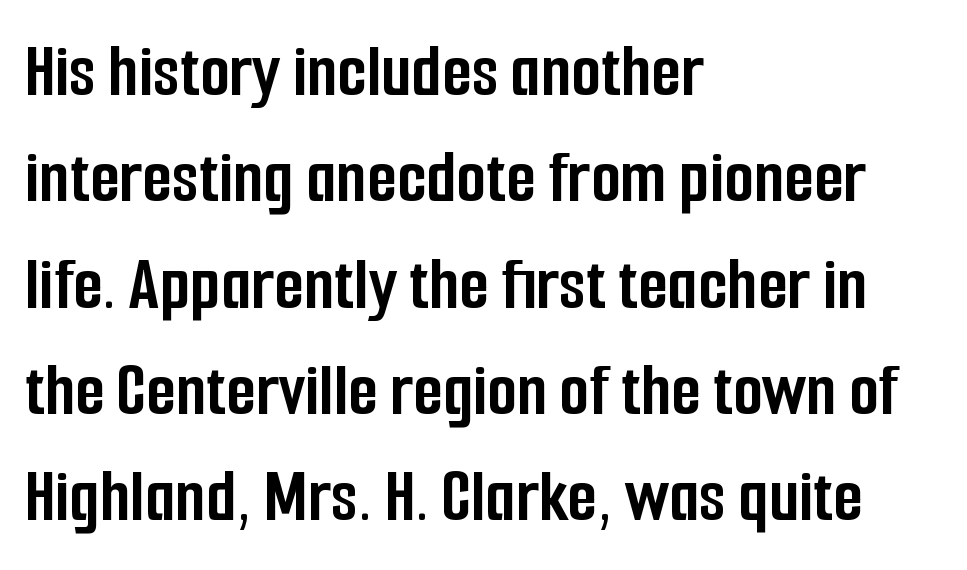
{"serif": "no", "italic": "no", "bold": "yes", "weight": "semibold", "width": "condensed", "stroke_contrast": "low", "x_height": "medium", "monospaced": "no", "underline": "no", "align": "left", "line_spacing": "normal", "line_spacing_ratio": 1.38, "letter_spacing": "normal", "letter_spacing_em": 0.0, "glyph_px": 77}
